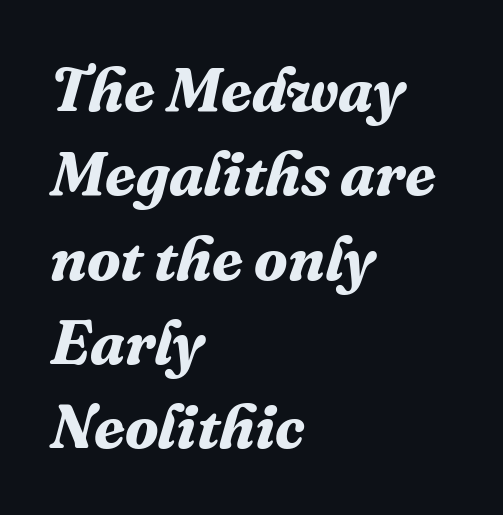
Q: Is the text bold? A: Yes.
Q: Is the text italic (slanted)? A: Yes, it leans right by about 16 degrees.
Q: Is the typeface a serif or a sans-serif typeface? A: Serif.
Q: Is the text underlined? A: No.
Q: How is the paragraph aligned? A: Left-aligned.
Q: Is the spacing between letters normal or unusually wide? A: Normal.
Q: Is the spacing between lines tight, normal or loose? A: Normal.
Q: Width (condensed, normal, or wide)? A: Normal.
Q: Stroke contrast? A: Medium.
Q: x-height? A: Medium.
Q: Monospaced? A: No.
